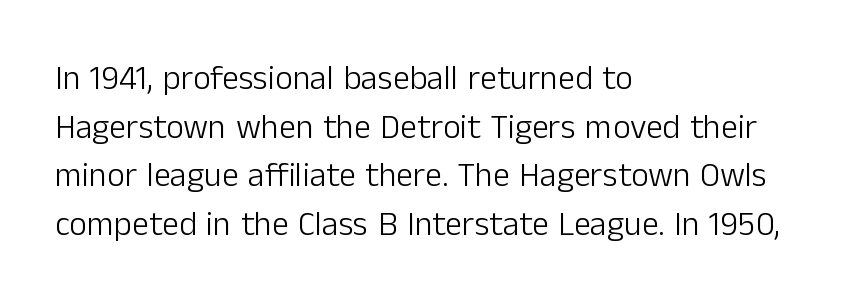
Q: Is the text bold? A: No.
Q: Is the text italic (slanted)? A: No, it is upright.
Q: Is the typeface a serif or a sans-serif typeface? A: Sans-serif.
Q: Is the text underlined? A: No.
Q: How is the paragraph aligned? A: Left-aligned.
Q: Is the spacing between letters normal or unusually wide? A: Normal.
Q: Is the spacing between lines tight, normal or loose? A: Normal.
Q: Width (condensed, normal, or wide)? A: Normal.
Q: Stroke contrast? A: Low.
Q: x-height? A: Medium.
Q: Monospaced? A: No.
